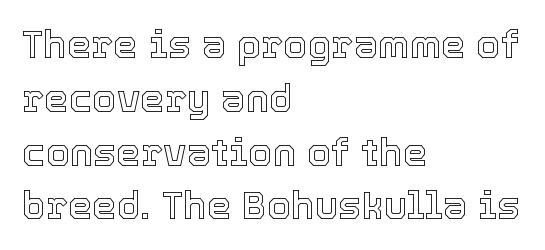
The image shows 39 px text type, upright; set left-aligned, normal line spacing (1.38x), normal letter spacing, not underlined; a medium x-height.
